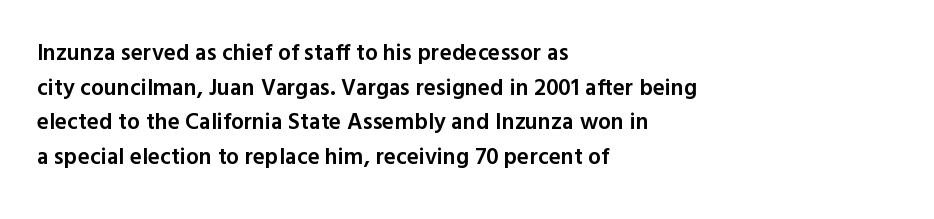
{"italic": "no", "bold": "semi", "underline": "no", "align": "left", "line_spacing": "normal", "line_spacing_ratio": 1.51, "letter_spacing": "normal", "letter_spacing_em": 0.0, "glyph_px": 23}
